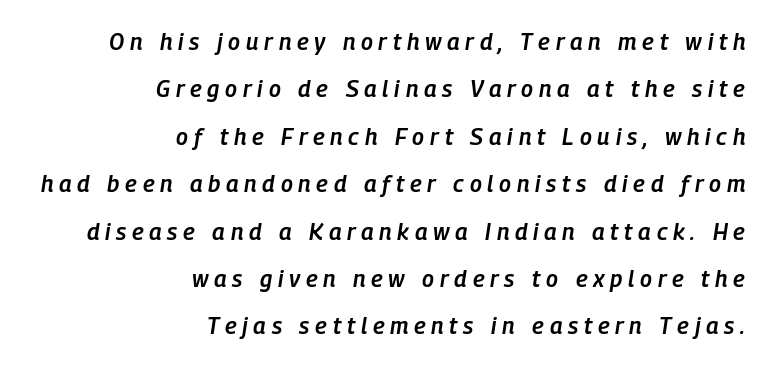
Q: Is the text bold? A: Semi-bold.
Q: Is the text italic (slanted)? A: Yes, it leans right by about 9 degrees.
Q: Is the text underlined? A: No.
Q: How is the paragraph aligned? A: Right-aligned.
Q: Is the spacing between letters normal or unusually wide? A: Unusually wide.
Q: Is the spacing between lines tight, normal or loose? A: Loose.
